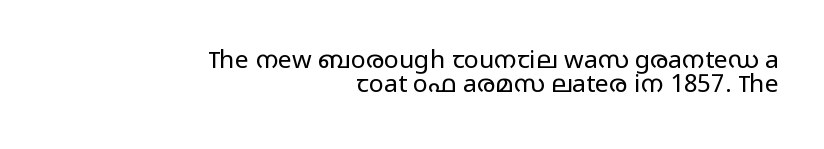
The image shows 25 px text type, upright; set right-aligned, tight line spacing (0.98x), normal letter spacing, not underlined.
